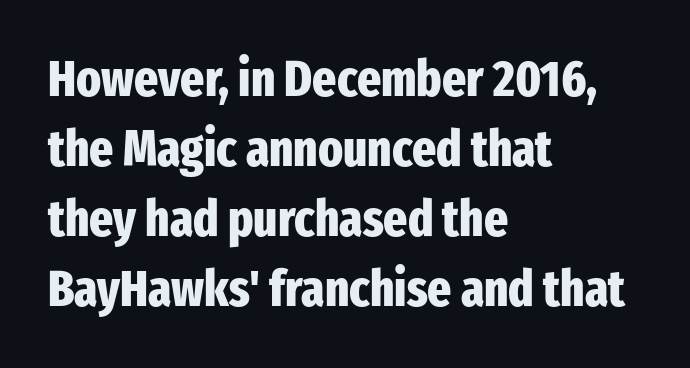
The face used here is proportionally spaced, like ordinary book or web type. Teacher's note: observe the even left margin — that is flush-left alignment. The letters sit at their default tracking, neither squeezed nor spread. You can tell from the bare stems that sans-serif type was used. You can tell it's not italic because the verticals are truly vertical.
